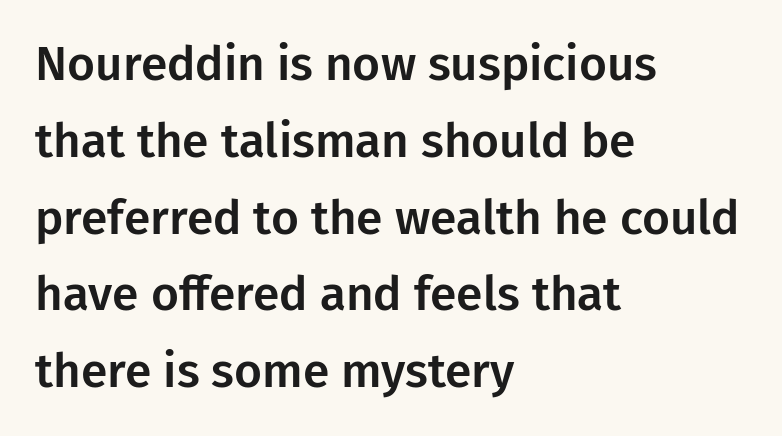
{"serif": "no", "italic": "no", "width": "normal", "stroke_contrast": "low", "x_height": "medium", "monospaced": "no", "underline": "no", "align": "left", "line_spacing": "normal", "line_spacing_ratio": 1.6, "letter_spacing": "normal", "letter_spacing_em": 0.0, "glyph_px": 48}
